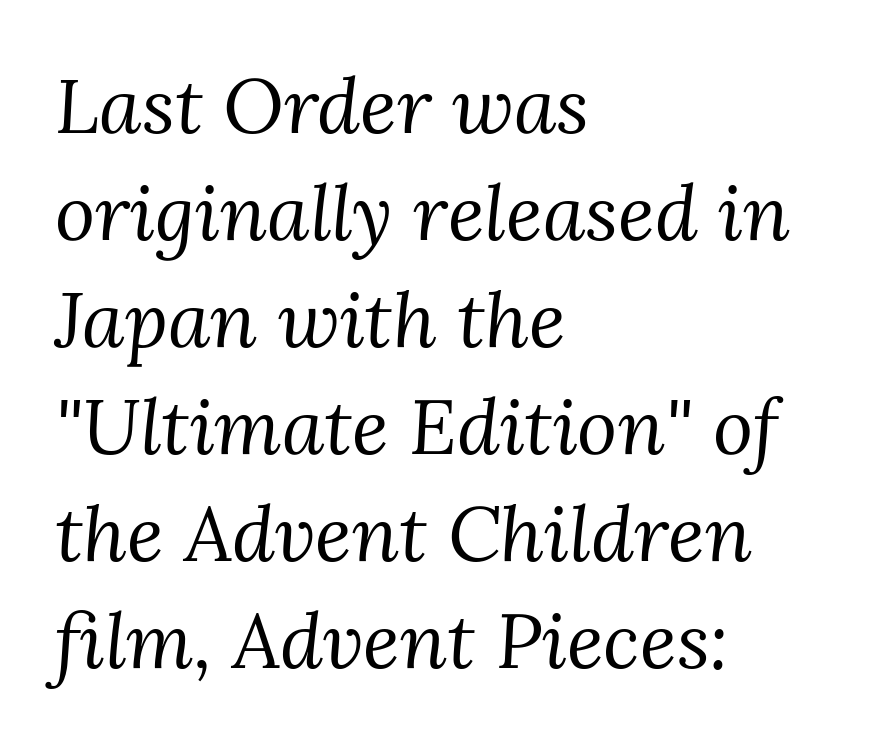
{"serif": "yes", "italic": "yes", "lean": "right", "slant_degrees": 3, "bold": "no", "weight": "regular", "width": "normal", "stroke_contrast": "medium", "x_height": "medium", "monospaced": "no", "underline": "no", "align": "left", "line_spacing": "normal", "line_spacing_ratio": 1.39, "letter_spacing": "normal", "letter_spacing_em": 0.0, "glyph_px": 77}
